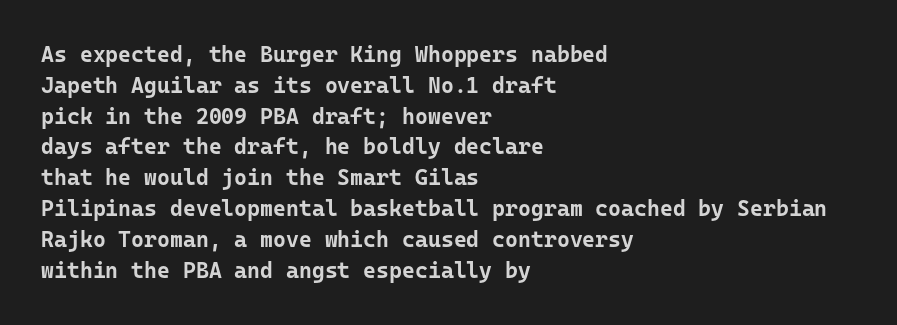
Q: Is the text bold? A: Yes.
Q: Is the text italic (slanted)? A: No, it is upright.
Q: Is the text underlined? A: No.
Q: How is the paragraph aligned? A: Left-aligned.
Q: Is the spacing between letters normal or unusually wide? A: Normal.
Q: Is the spacing between lines tight, normal or loose? A: Normal.
